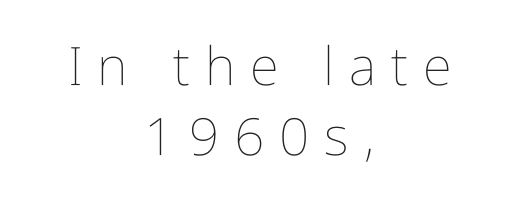
{"italic": "no", "bold": "no", "weight": "thin", "width": "condensed", "stroke_contrast": "low", "x_height": "medium", "monospaced": "no", "underline": "no", "align": "center", "line_spacing": "normal", "line_spacing_ratio": 1.33, "letter_spacing": "wide", "letter_spacing_em": 0.28, "glyph_px": 53}
